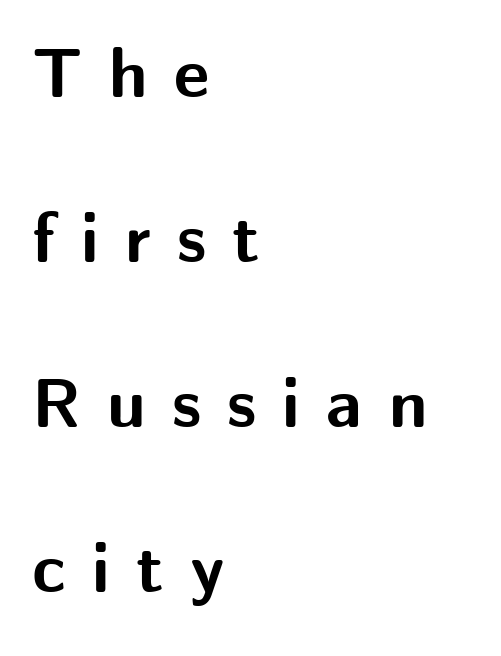
{"serif": "no", "italic": "no", "bold": "yes", "weight": "bold", "width": "normal", "stroke_contrast": "medium", "x_height": "medium", "monospaced": "no", "underline": "no", "align": "left", "line_spacing": "loose", "line_spacing_ratio": 2.39, "letter_spacing": "wide", "letter_spacing_em": 0.38, "glyph_px": 69}
